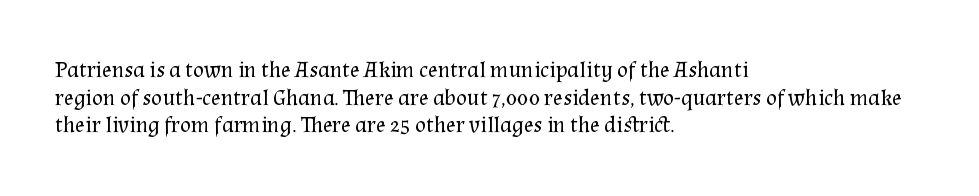
{"italic": "no", "bold": "no", "underline": "no", "align": "left", "line_spacing_ratio": 1.2, "letter_spacing": "normal", "letter_spacing_em": 0.0, "glyph_px": 23}
